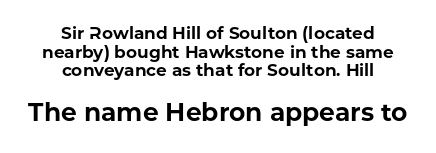
{"italic": "no", "bold": "yes", "underline": "no", "align": "center", "line_spacing": "tight", "line_spacing_ratio": 1.1, "letter_spacing": "normal", "letter_spacing_em": 0.0, "larger_block": "second", "size_ratio": 1.47, "glyph_px": 25}
